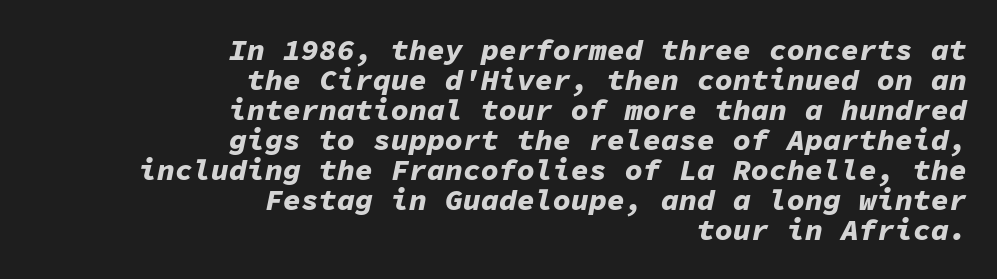
{"italic": "yes", "lean": "right", "slant_degrees": 11, "bold": "yes", "weight": "bold", "width": "normal", "stroke_contrast": "low", "x_height": "medium", "monospaced": "yes", "underline": "no", "align": "right", "line_spacing": "tight", "line_spacing_ratio": 1.0, "letter_spacing": "normal", "letter_spacing_em": 0.0, "glyph_px": 30}
